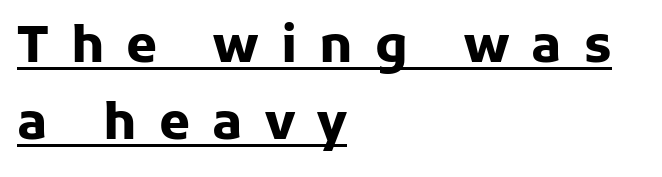
This rendering employs a face without finishing strokes, i.e., a sans-serif. Substantial extra tracking has been applied to these lines. I'd describe the lettering as bold — thick and assertive. The block of text has a typical density, with ordinary space between rows. This sample has the flowing, uneven cadence of proportional lettering.
